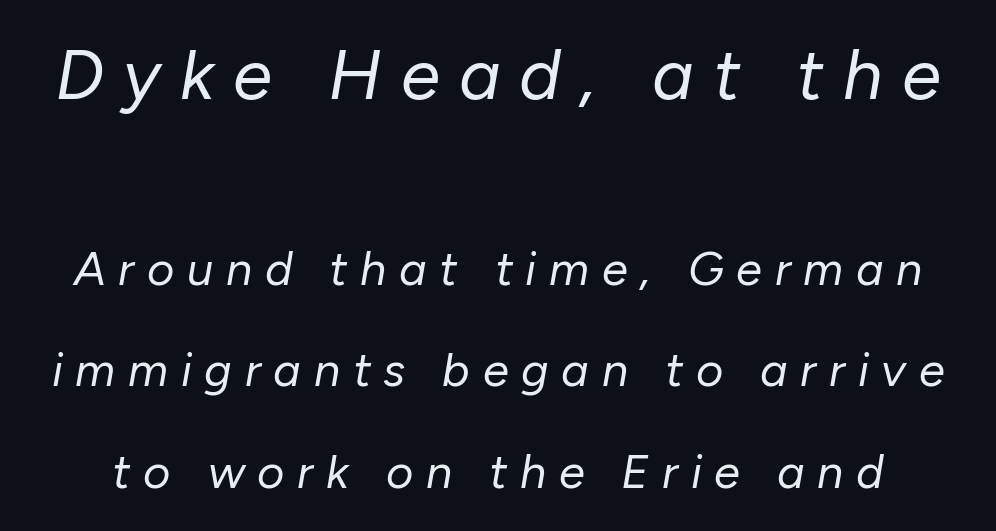
The image shows 71 px regular-weight type, italic (leaning right); set loose line spacing (2.15x), unusually wide letter spacing (+0.27 em), not underlined; the first (top) block is 1.51x larger; low stroke contrast and a medium x-height.
